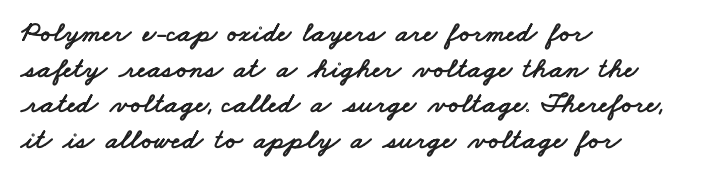
The line texture is even and compact thanks to regular tracking. Observe the absence of serifs on each vertical stroke in this sample. Do the characters align in a grid? No, the font is proportional. These lines stack with their left ends in a neat column. Anything drawn beneath the words? Only blank space.
